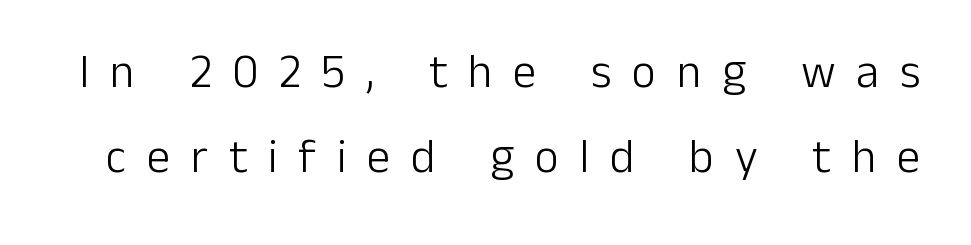
Q: Is the text bold? A: No.
Q: Is the text italic (slanted)? A: No, it is upright.
Q: Is the typeface a serif or a sans-serif typeface? A: Sans-serif.
Q: Is the text underlined? A: No.
Q: Is the spacing between letters normal or unusually wide? A: Unusually wide.
Q: Width (condensed, normal, or wide)? A: Normal.
Q: Stroke contrast? A: Low.
Q: x-height? A: Medium.
Q: Monospaced? A: No.
